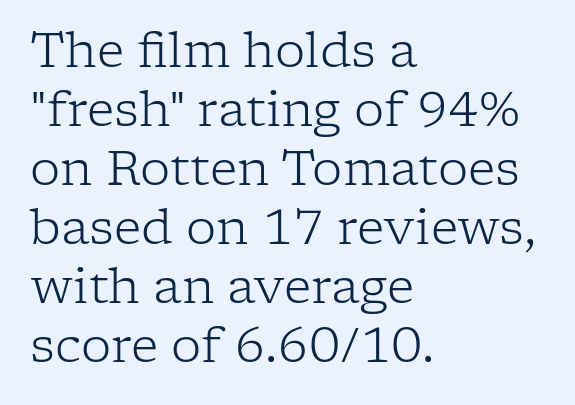
{"serif": "yes", "italic": "no", "bold": "no", "weight": "light", "width": "normal", "stroke_contrast": "low", "x_height": "medium", "monospaced": "no", "underline": "no", "align": "left", "line_spacing_ratio": 1.23, "letter_spacing": "normal", "letter_spacing_em": 0.0, "glyph_px": 48}
